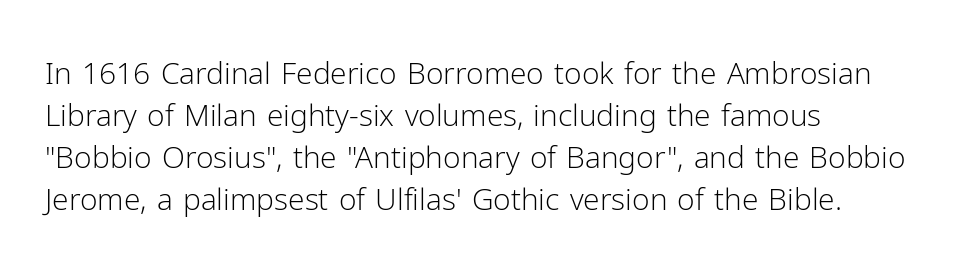
The image shows 30 px light sans-serif type, upright; set left-aligned, normal line spacing (1.4x), normal letter spacing, not underlined; low stroke contrast and a medium x-height.
